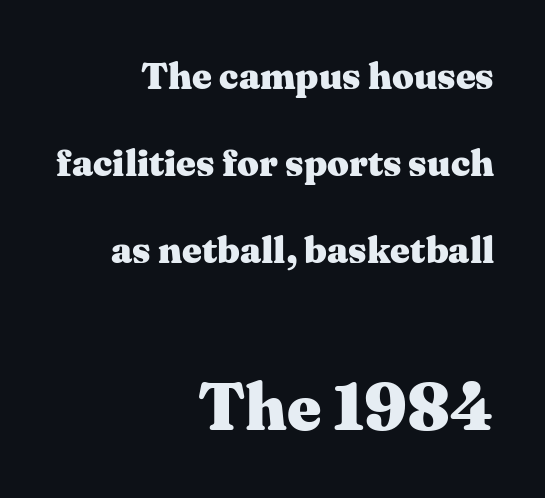
The image shows 66 px heavy, wide serif type, upright; set right-aligned, loose line spacing (2.29x), normal letter spacing, not underlined; the second (bottom) block is 1.74x larger; medium stroke contrast and a medium x-height.
